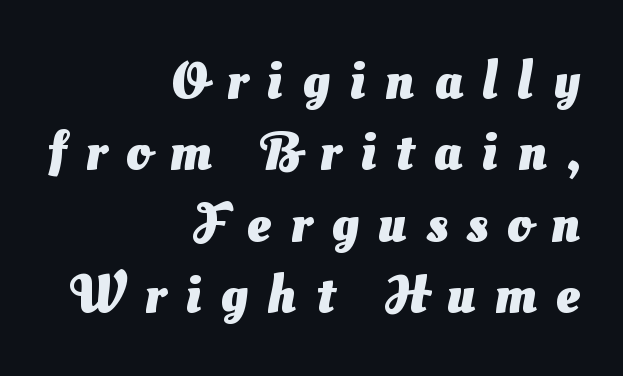
The image shows 54 px heavy sans-serif type; set right-aligned, normal line spacing (1.32x), unusually wide letter spacing (+0.36 em), not underlined; medium stroke contrast and a small x-height.
